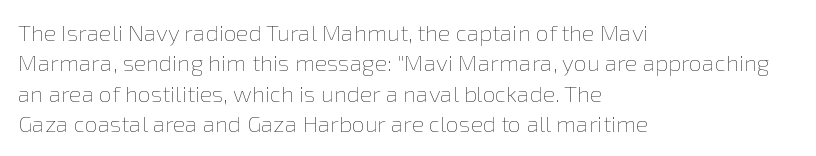
The space directly below the letters is spotless. Caption: standard tracking, unaltered. Vertically, the passage feels balanced, rows spaced as you'd expect. Does the lettering tilt? It doesn't — this is upright.
